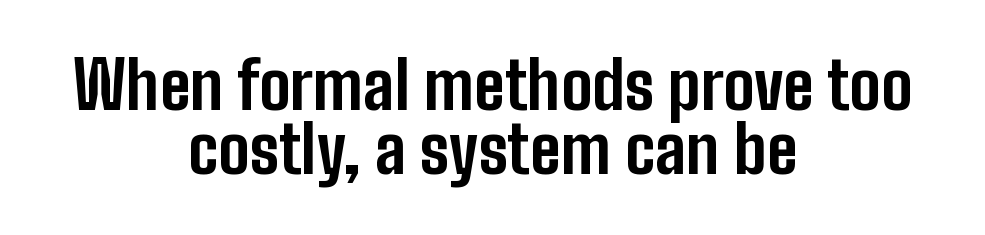
The image shows 66 px bold, condensed sans-serif type, upright; set centered, tight line spacing (0.97x), normal letter spacing, not underlined; low stroke contrast and a medium x-height.
